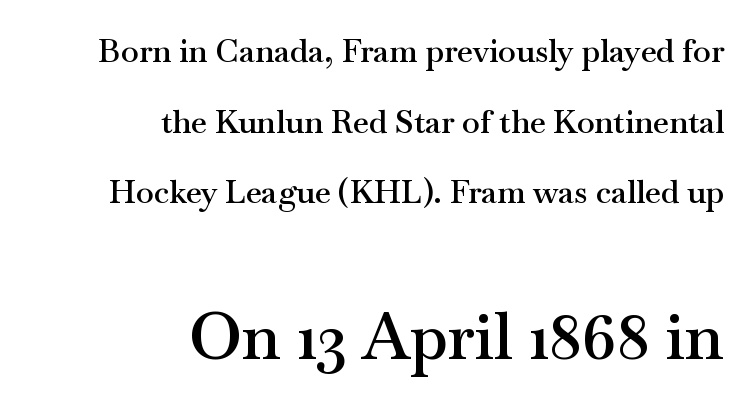
Q: Is the text bold? A: Semi-bold.
Q: Is the text italic (slanted)? A: No, it is upright.
Q: Is the typeface a serif or a sans-serif typeface? A: Serif.
Q: Is the text underlined? A: No.
Q: How is the paragraph aligned? A: Right-aligned.
Q: Is the spacing between letters normal or unusually wide? A: Normal.
Q: Is the spacing between lines tight, normal or loose? A: Loose.
Q: Which block of text is set in a larger size, the first (top) or the second (bottom)? A: The second (bottom) one.
Q: Width (condensed, normal, or wide)? A: Wide.
Q: Stroke contrast? A: Medium.
Q: x-height? A: Small.
Q: Monospaced? A: No.
